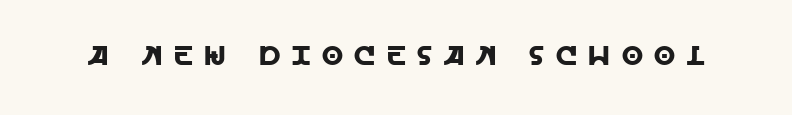
Unmarked baselines from the first word to the last. Display-style spreading of the glyphs; the letterfit is very open. Is there any slant? The stems are plumb.
